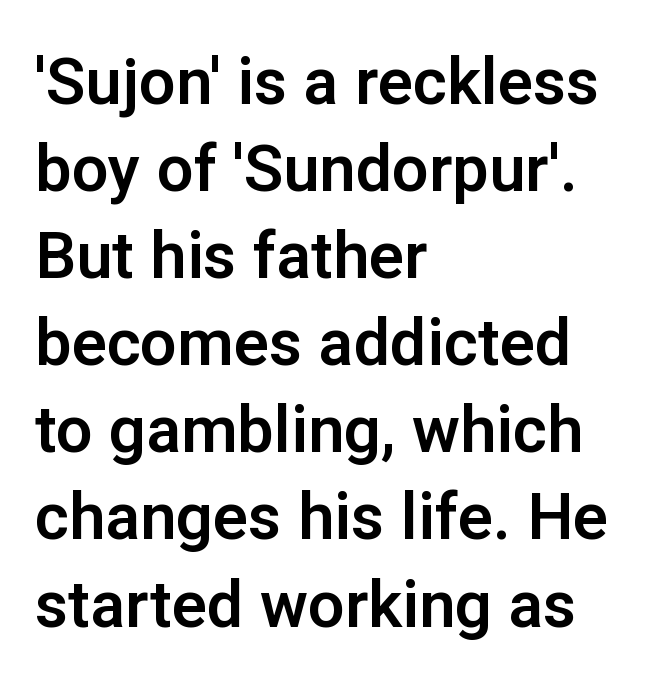
Q: Is the text italic (slanted)? A: No, it is upright.
Q: Is the typeface a serif or a sans-serif typeface? A: Sans-serif.
Q: Is the text underlined? A: No.
Q: How is the paragraph aligned? A: Left-aligned.
Q: Is the spacing between letters normal or unusually wide? A: Normal.
Q: Is the spacing between lines tight, normal or loose? A: Normal.
Q: Width (condensed, normal, or wide)? A: Normal.
Q: Stroke contrast? A: Low.
Q: x-height? A: Medium.
Q: Monospaced? A: No.
